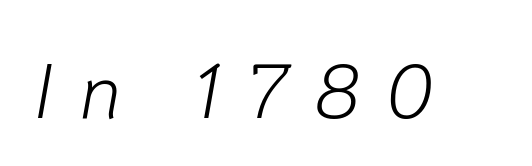
Q: Is the text bold? A: No.
Q: Is the text italic (slanted)? A: Yes, it leans right by about 10 degrees.
Q: Is the text underlined? A: No.
Q: Is the spacing between letters normal or unusually wide? A: Unusually wide.
Q: Width (condensed, normal, or wide)? A: Normal.
Q: Stroke contrast? A: Low.
Q: x-height? A: Medium.
Q: Monospaced? A: No.
